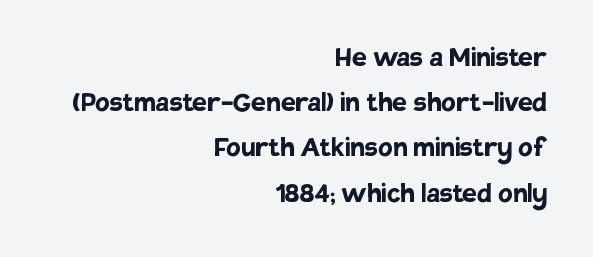
Q: Is the text bold? A: Yes.
Q: Is the text italic (slanted)? A: No, it is upright.
Q: Is the typeface a serif or a sans-serif typeface? A: Sans-serif.
Q: Is the text underlined? A: No.
Q: How is the paragraph aligned? A: Right-aligned.
Q: Is the spacing between letters normal or unusually wide? A: Normal.
Q: Is the spacing between lines tight, normal or loose? A: Normal.
Q: Width (condensed, normal, or wide)? A: Normal.
Q: Stroke contrast? A: Low.
Q: x-height? A: Large.
Q: Monospaced? A: No.
